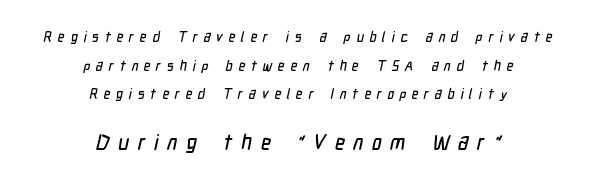
The glyphs are unaccompanied by any horizontal stroke below them. Someone cranked the tracking dial way up on this one. The letters in the lower block stand taller than those in the block above. One glance says open: line gaps are wider than usual.
